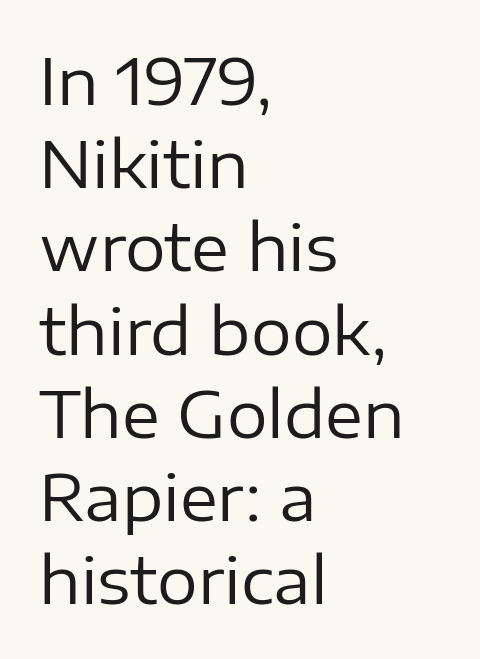
Q: Is the text bold? A: No.
Q: Is the text italic (slanted)? A: No, it is upright.
Q: Is the typeface a serif or a sans-serif typeface? A: Sans-serif.
Q: Is the text underlined? A: No.
Q: How is the paragraph aligned? A: Left-aligned.
Q: Is the spacing between letters normal or unusually wide? A: Normal.
Q: Is the spacing between lines tight, normal or loose? A: Normal.
Q: Width (condensed, normal, or wide)? A: Normal.
Q: Stroke contrast? A: Low.
Q: x-height? A: Medium.
Q: Monospaced? A: No.
